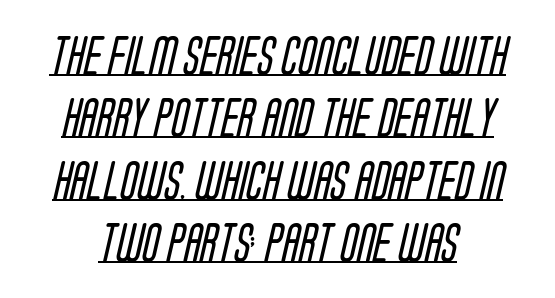
Q: Is the text bold? A: No.
Q: Is the typeface a serif or a sans-serif typeface? A: Sans-serif.
Q: Is the text underlined? A: Yes.
Q: Is the spacing between letters normal or unusually wide? A: Normal.
Q: Is the spacing between lines tight, normal or loose? A: Normal.
Q: Width (condensed, normal, or wide)? A: Condensed.
Q: Stroke contrast? A: Low.
Q: x-height? A: Large.
Q: Monospaced? A: No.
